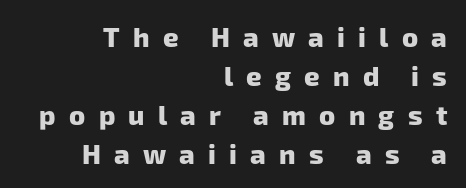
{"bold": "yes", "underline": "no", "align": "right", "line_spacing": "normal", "line_spacing_ratio": 1.44, "letter_spacing": "wide", "letter_spacing_em": 0.49, "glyph_px": 27}
